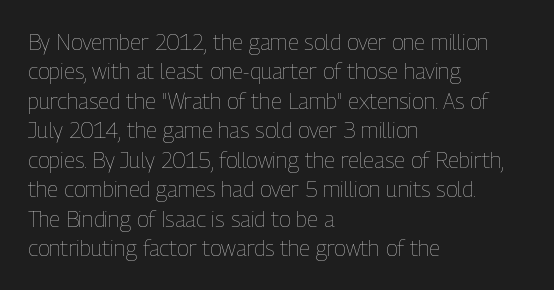
The image shows 22 px text type, upright; set left-aligned, normal line spacing (1.34x), normal letter spacing, not underlined.
